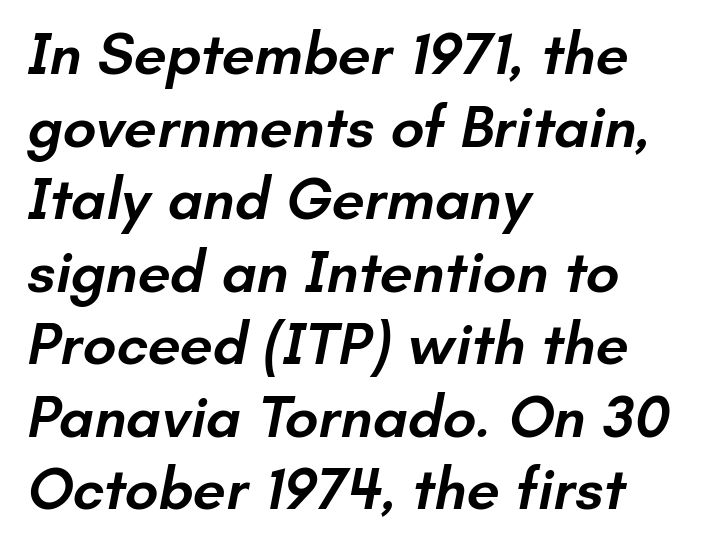
The image shows 59 px semibold sans-serif type; set left-aligned, line spacing 1.23x, normal letter spacing, not underlined; low stroke contrast and a small x-height.
